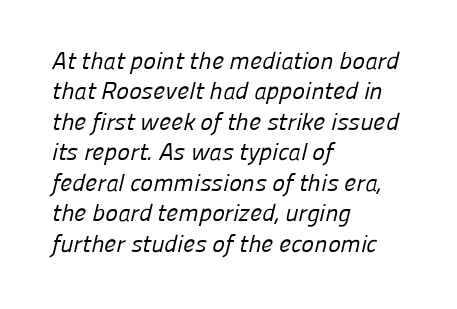
The paragraph shown leans on its left margin. This rendering features lettering with no underline. How are the letters spaced? Ordinarily, with no added tracking. A normal amount of white space separates one row of letters from the next.
